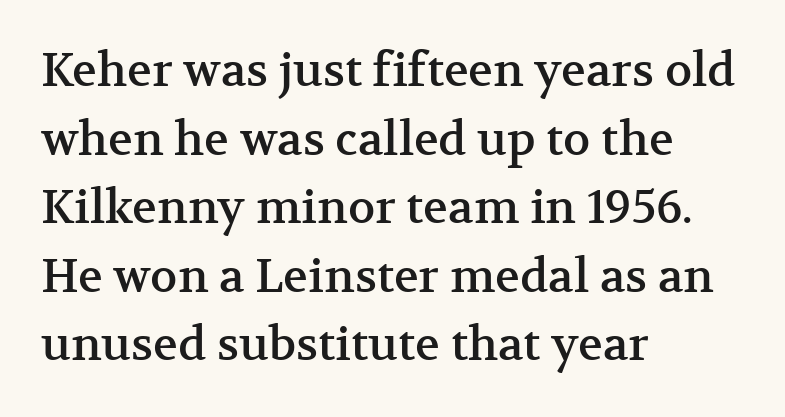
Q: Is the text italic (slanted)? A: No, it is upright.
Q: Is the typeface a serif or a sans-serif typeface? A: Serif.
Q: Is the text underlined? A: No.
Q: How is the paragraph aligned? A: Left-aligned.
Q: Is the spacing between letters normal or unusually wide? A: Normal.
Q: Is the spacing between lines tight, normal or loose? A: Normal.
Q: Width (condensed, normal, or wide)? A: Normal.
Q: Stroke contrast? A: Medium.
Q: x-height? A: Medium.
Q: Monospaced? A: No.
